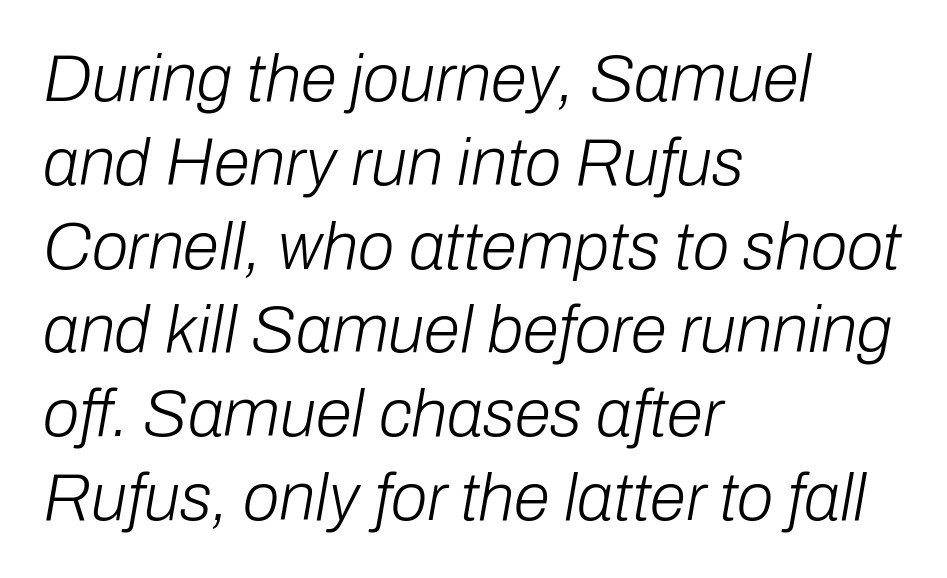
The image shows 66 px light type, italic (leaning right); set left-aligned, normal line spacing (1.27x), normal letter spacing, not underlined; low stroke contrast and a medium x-height.
